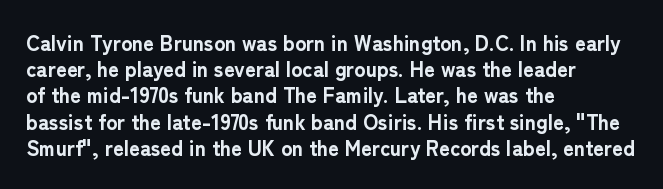
Q: Is the text bold? A: Yes.
Q: Is the text italic (slanted)? A: No, it is upright.
Q: Is the text underlined? A: No.
Q: How is the paragraph aligned? A: Left-aligned.
Q: Is the spacing between letters normal or unusually wide? A: Normal.
Q: Is the spacing between lines tight, normal or loose? A: Normal.
